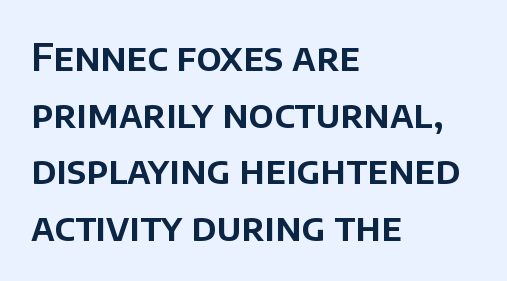
{"serif": "no", "italic": "no", "width": "normal", "stroke_contrast": "low", "x_height": "large", "monospaced": "no", "underline": "no", "align": "left", "line_spacing": "normal", "line_spacing_ratio": 1.49, "letter_spacing": "normal", "letter_spacing_em": 0.0, "glyph_px": 38}
